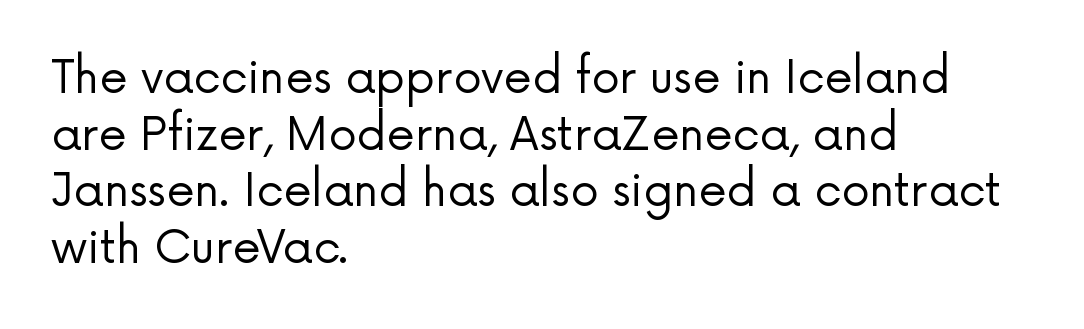
Q: Is the text bold? A: No.
Q: Is the text italic (slanted)? A: No, it is upright.
Q: Is the typeface a serif or a sans-serif typeface? A: Sans-serif.
Q: Is the text underlined? A: No.
Q: How is the paragraph aligned? A: Left-aligned.
Q: Is the spacing between letters normal or unusually wide? A: Normal.
Q: Is the spacing between lines tight, normal or loose? A: Normal.
Q: Width (condensed, normal, or wide)? A: Normal.
Q: Stroke contrast? A: Low.
Q: x-height? A: Medium.
Q: Monospaced? A: No.
